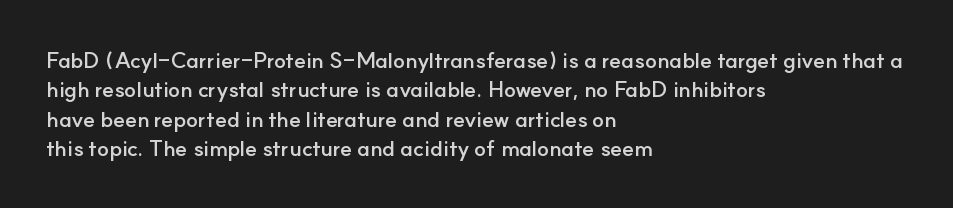
{"italic": "no", "bold": "yes", "underline": "no", "align": "left", "line_spacing": "normal", "line_spacing_ratio": 1.33, "letter_spacing": "normal", "letter_spacing_em": 0.0, "glyph_px": 22}
